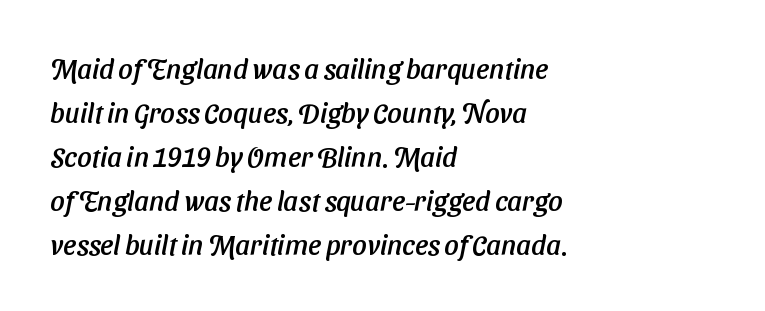
The image shows 28 px sans-serif type; set left-aligned, normal line spacing (1.57x), normal letter spacing, not underlined; low stroke contrast and a medium x-height.
